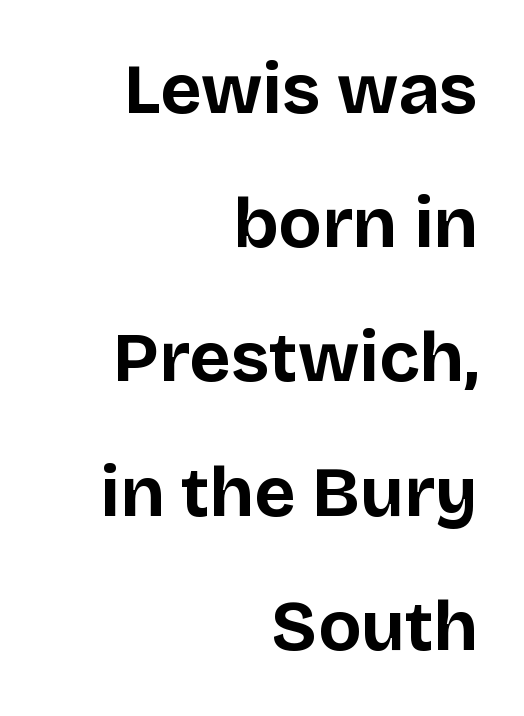
Q: Is the text bold? A: Yes.
Q: Is the text italic (slanted)? A: No, it is upright.
Q: Is the typeface a serif or a sans-serif typeface? A: Sans-serif.
Q: Is the text underlined? A: No.
Q: How is the paragraph aligned? A: Right-aligned.
Q: Is the spacing between letters normal or unusually wide? A: Normal.
Q: Width (condensed, normal, or wide)? A: Normal.
Q: Stroke contrast? A: Low.
Q: x-height? A: Large.
Q: Monospaced? A: No.
